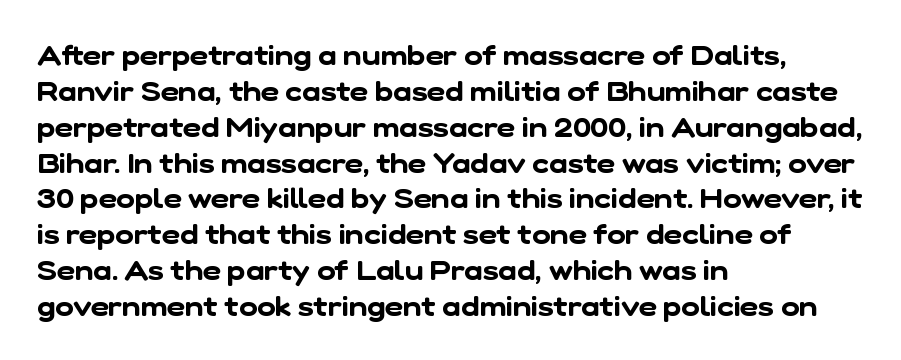
The image shows 28 px sans-serif type; set left-aligned, normal line spacing (1.28x), normal letter spacing, not underlined; low stroke contrast and a medium x-height.
